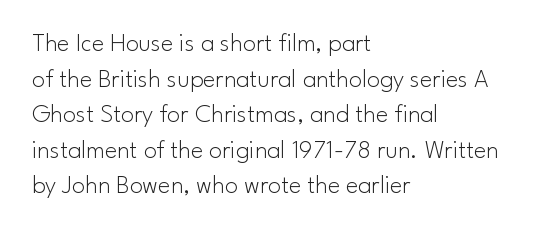
The image shows 26 px text type, upright; set left-aligned, normal line spacing (1.37x), normal letter spacing, not underlined.
